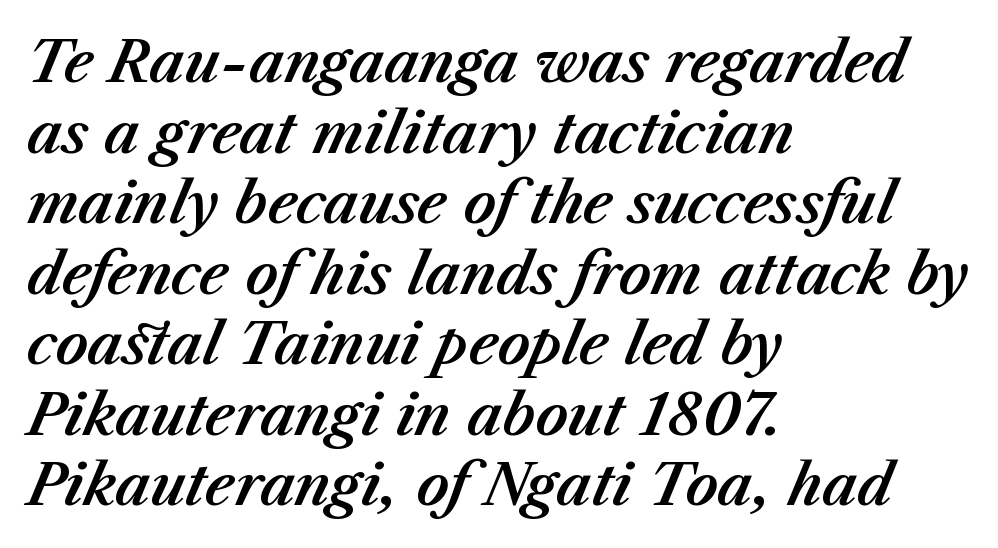
Q: Is the text italic (slanted)? A: Yes, it leans right by about 23 degrees.
Q: Is the text underlined? A: No.
Q: How is the paragraph aligned? A: Left-aligned.
Q: Is the spacing between letters normal or unusually wide? A: Normal.
Q: Is the spacing between lines tight, normal or loose? A: Normal.
Q: Width (condensed, normal, or wide)? A: Normal.
Q: Stroke contrast? A: Medium.
Q: x-height? A: Medium.
Q: Monospaced? A: No.
